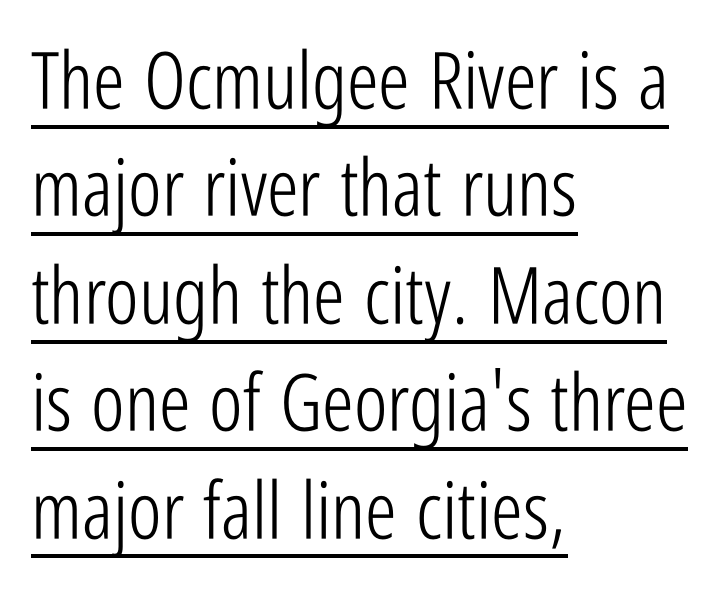
Q: Is the text bold? A: No.
Q: Is the text italic (slanted)? A: No, it is upright.
Q: Is the typeface a serif or a sans-serif typeface? A: Sans-serif.
Q: Is the text underlined? A: Yes.
Q: How is the paragraph aligned? A: Left-aligned.
Q: Is the spacing between letters normal or unusually wide? A: Normal.
Q: Is the spacing between lines tight, normal or loose? A: Normal.
Q: Width (condensed, normal, or wide)? A: Condensed.
Q: Stroke contrast? A: Low.
Q: x-height? A: Medium.
Q: Monospaced? A: No.
